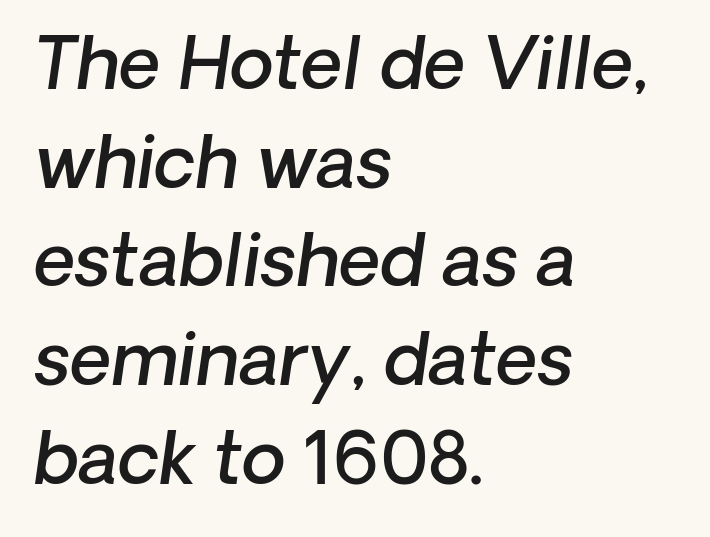
Q: Is the text bold? A: Semi-bold.
Q: Is the typeface a serif or a sans-serif typeface? A: Sans-serif.
Q: Is the text underlined? A: No.
Q: How is the paragraph aligned? A: Left-aligned.
Q: Is the spacing between letters normal or unusually wide? A: Normal.
Q: Is the spacing between lines tight, normal or loose? A: Normal.
Q: Width (condensed, normal, or wide)? A: Normal.
Q: Stroke contrast? A: Low.
Q: x-height? A: Medium.
Q: Monospaced? A: No.
